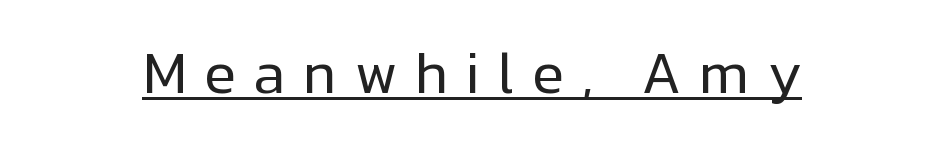
The image shows 58 px regular-weight sans-serif type, upright; set centered, unusually wide letter spacing (+0.3 em), underlined; low stroke contrast and a medium x-height.
